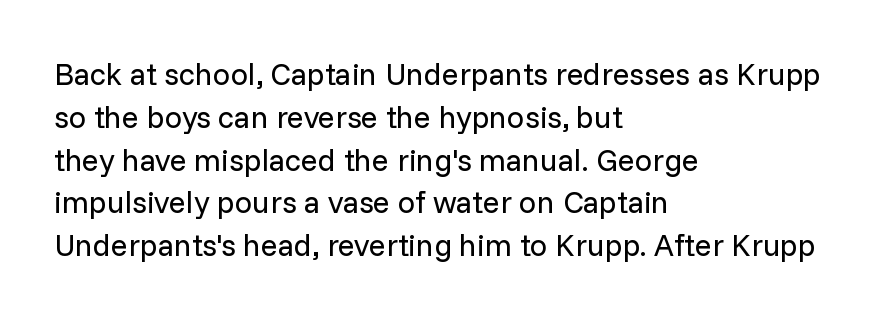
The image shows 31 px regular-weight sans-serif type, upright; set left-aligned, normal line spacing (1.38x), normal letter spacing, not underlined; low stroke contrast and a medium x-height.
